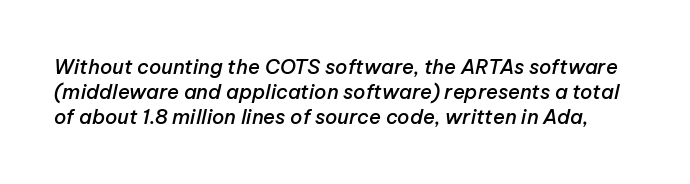
{"italic": "yes", "lean": "right", "slant_degrees": 12, "bold": "semi", "underline": "no", "line_spacing": "normal", "line_spacing_ratio": 1.25, "letter_spacing": "normal", "letter_spacing_em": 0.0, "glyph_px": 20}
